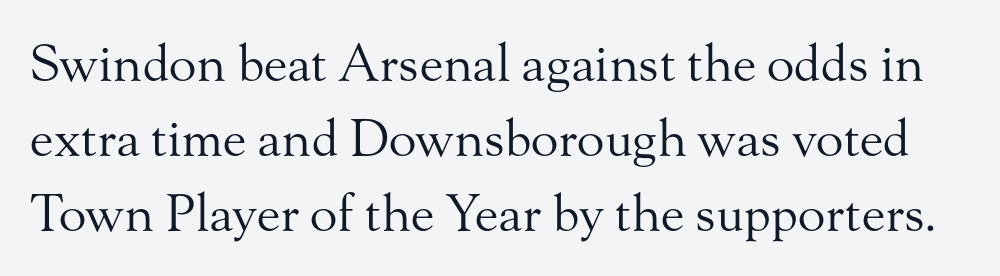
Examine the stroke ends and you'll spot serifs. Each row of text sits above clean, open space. Tall strokes in this sample are plumb rather than angled. The rows are spaced the way most documents space them. Glyph-to-glyph distance matches everyday printed text.
